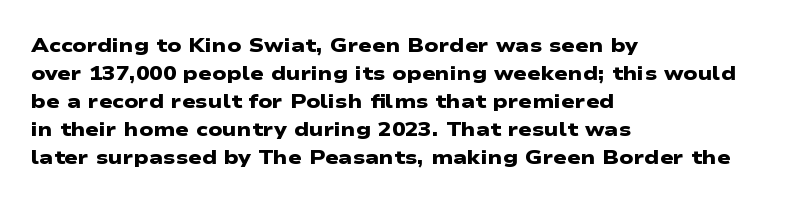
Q: Is the text bold? A: Yes.
Q: Is the text underlined? A: No.
Q: How is the paragraph aligned? A: Left-aligned.
Q: Is the spacing between letters normal or unusually wide? A: Normal.
Q: Is the spacing between lines tight, normal or loose? A: Normal.
